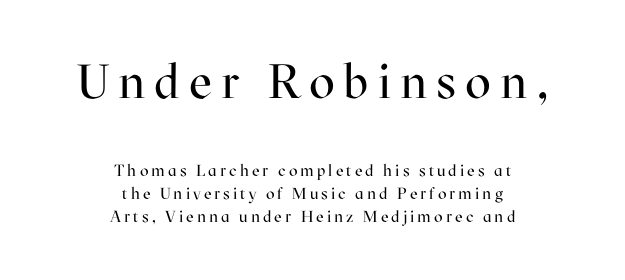
The first block has been scaled up relative to the second. Is there much room between lines? A standard amount, neither cramped nor airy. When letters stand straight like this, we call the style roman or upright. Caption: multi-line text, centered on the measure. Stems and bowls with no extra thickness — not bold. The baseline area is clear.
